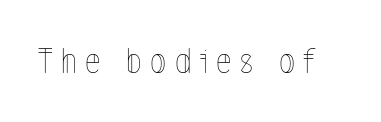
Q: Is the text bold? A: No.
Q: Is the text italic (slanted)? A: No, it is upright.
Q: Is the text underlined? A: No.
Q: Is the spacing between letters normal or unusually wide? A: Unusually wide.
Q: Width (condensed, normal, or wide)? A: Condensed.
Q: x-height? A: Medium.
Q: Monospaced? A: No.
